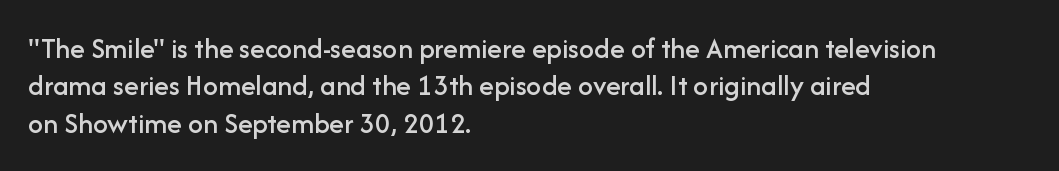
The image shows 30 px sans-serif type, upright; set left-aligned, normal line spacing (1.25x), normal letter spacing, not underlined; low stroke contrast and a medium x-height.
